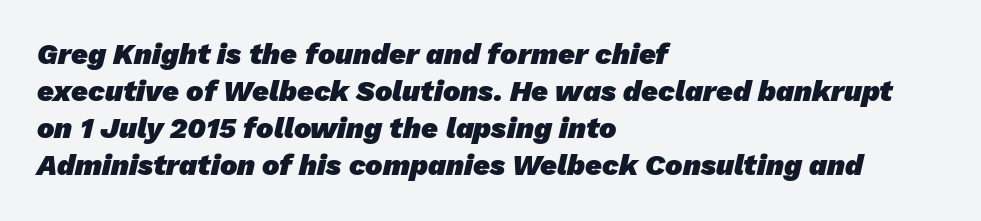
The image shows 29 px heavy sans-serif type; set left-aligned, normal line spacing (1.28x), normal letter spacing, not underlined; low stroke contrast and a medium x-height.
